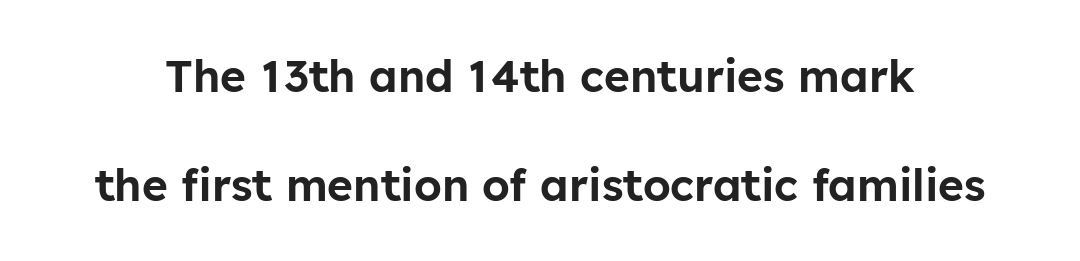
Lines of text with bare space underneath. The letters advance in unequal steps, a hallmark of proportional type. Compared with typical paragraphs, the rows here are farther apart. The type family on display is of the sans-serif kind.
